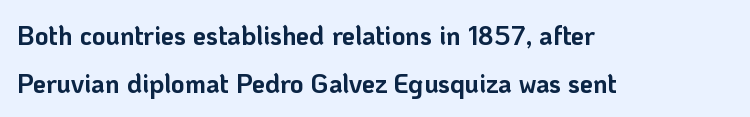
Which margin do the lines hug? The left one — the right edge is uneven. Italic: no, the glyphs are upright roman. Bold? Absolutely — the strokes are thick and heavy. Words float on clear page, feet unadorned.
